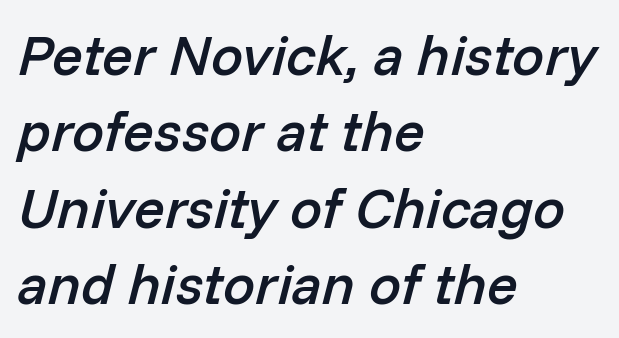
Any mark beneath the type? The region is blank. Strokes here are thickened, but only to semibold level. Is the type slanted? Yes — the strokes lean at a clear angle. Looks like regular typesetting: each glyph gets only the width it needs. If you measured baseline to baseline, you'd find a middling distance. Tracking value appears to be zero — textbook default spacing.
